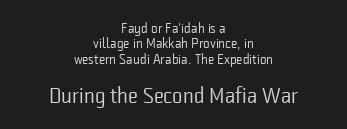
{"italic": "no", "bold": "no", "underline": "no", "align": "center", "line_spacing": "tight", "line_spacing_ratio": 1.09, "letter_spacing": "normal", "letter_spacing_em": 0.0, "larger_block": "second", "size_ratio": 1.57, "glyph_px": 22}
